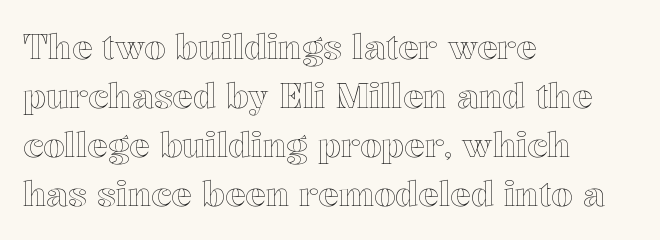
The image shows 34 px text type, upright; set left-aligned, normal line spacing (1.44x), normal letter spacing, not underlined; a medium x-height.
